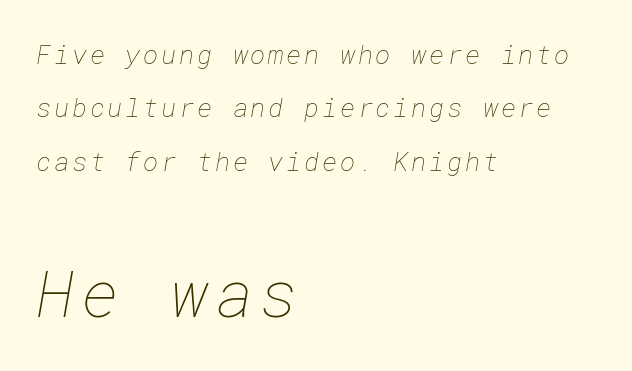
If you squint, the bottom block still reads clearly — it's the larger of the two. The rendering anchors every line to the left-hand side. Summary of weight: not heavy and not bold. In terms of leading, this rendering errs on the spacious side. Plain, unruled lines of type.
